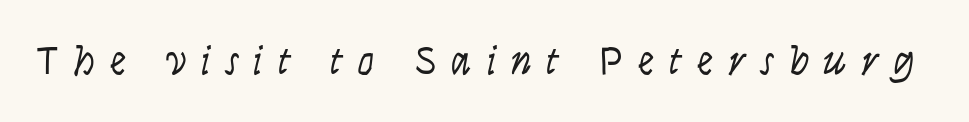
These lines have a slow, spaced-out rhythm from letter to letter. The space directly below the letters is spotless. A typesetter would call this proportional, since set widths differ per character. The passage shown leans; its letterforms are oblique.
